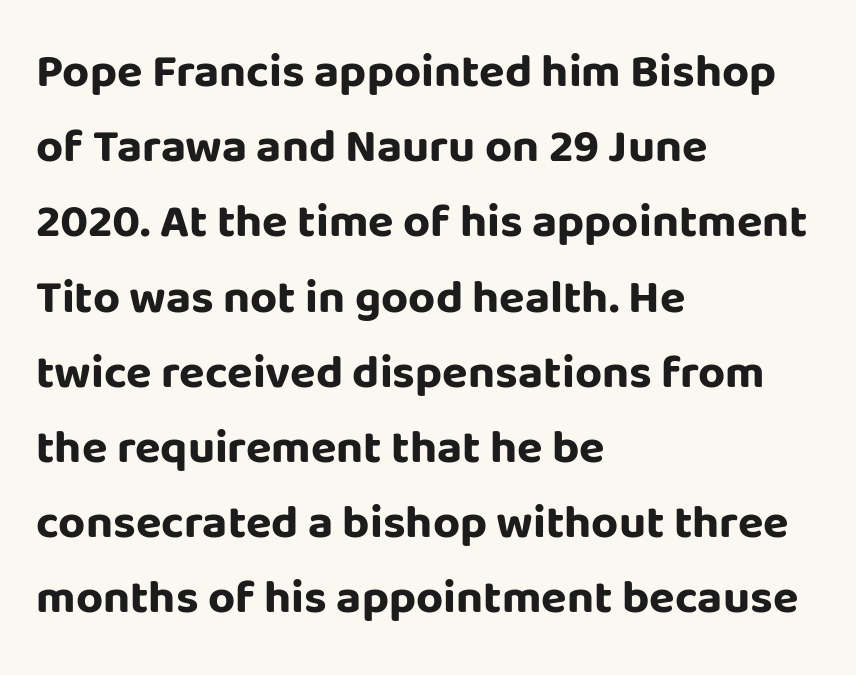
The image shows 47 px bold sans-serif type, upright; set left-aligned, normal line spacing (1.6x), normal letter spacing, not underlined; low stroke contrast and a large x-height.
